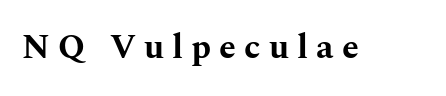
The image shows 34 px bold, wide serif type, upright; set unusually wide letter spacing (+0.24 em), not underlined; medium stroke contrast and a medium x-height.
